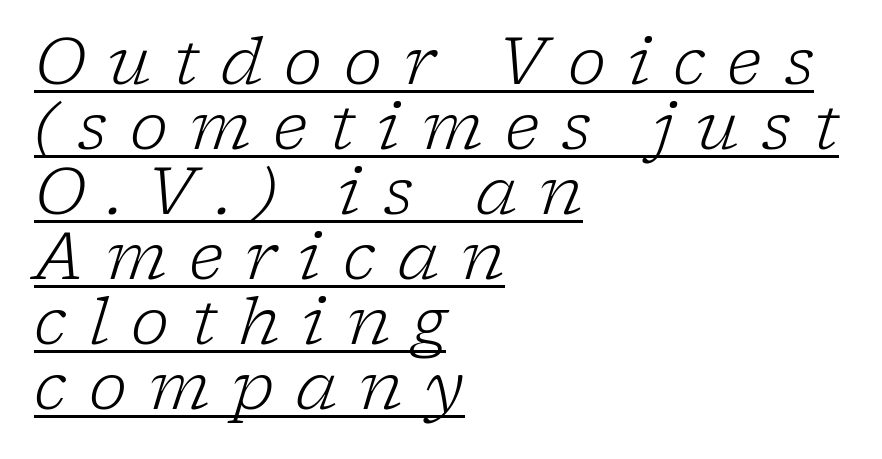
If you drew a line through each stem, it would be angled. Think of a printed novel: that variable character pitch is what you see here. This sample trades vertical openness for compactness between lines. Old-style or modern, the face here clearly has serifs. The cut favours lightness, reaching ordinary text weight at its darkest.
